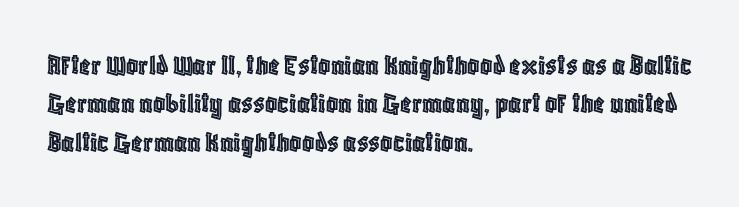
The image shows 30 px condensed type, upright; set left-aligned, normal line spacing (1.28x), normal letter spacing, not underlined; a large x-height.
